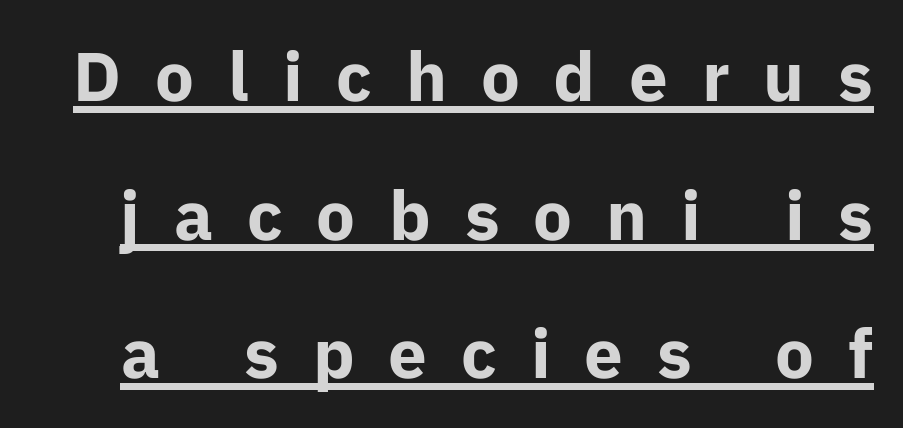
This is heavy type, rendered in bold. The lettering stays uniformly vertical, giving the passage a roman look. These lines have a slow, spaced-out rhythm from letter to letter. Line spacing here is loose. Underlined type.
